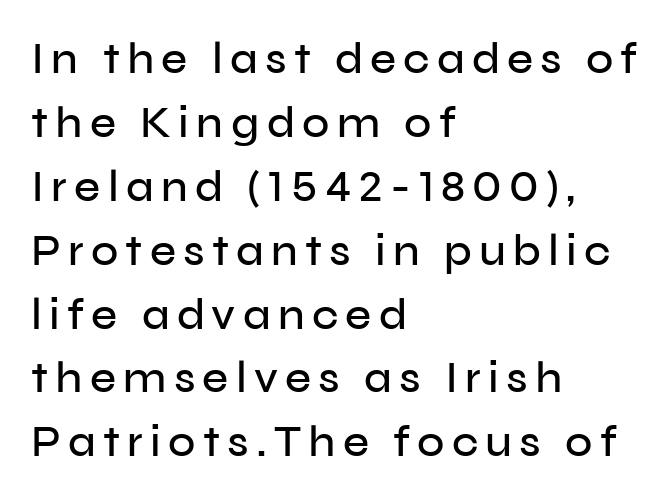
{"serif": "no", "italic": "no", "width": "normal", "stroke_contrast": "low", "x_height": "medium", "monospaced": "no", "underline": "no", "align": "left", "line_spacing": "normal", "line_spacing_ratio": 1.42, "glyph_px": 45}
